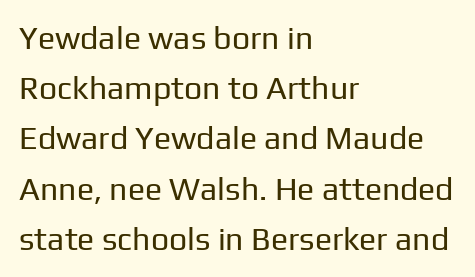
Q: Is the text bold? A: No.
Q: Is the text italic (slanted)? A: No, it is upright.
Q: Is the typeface a serif or a sans-serif typeface? A: Sans-serif.
Q: Is the text underlined? A: No.
Q: How is the paragraph aligned? A: Left-aligned.
Q: Is the spacing between letters normal or unusually wide? A: Normal.
Q: Is the spacing between lines tight, normal or loose? A: Normal.
Q: Width (condensed, normal, or wide)? A: Normal.
Q: Stroke contrast? A: Low.
Q: x-height? A: Medium.
Q: Monospaced? A: No.
